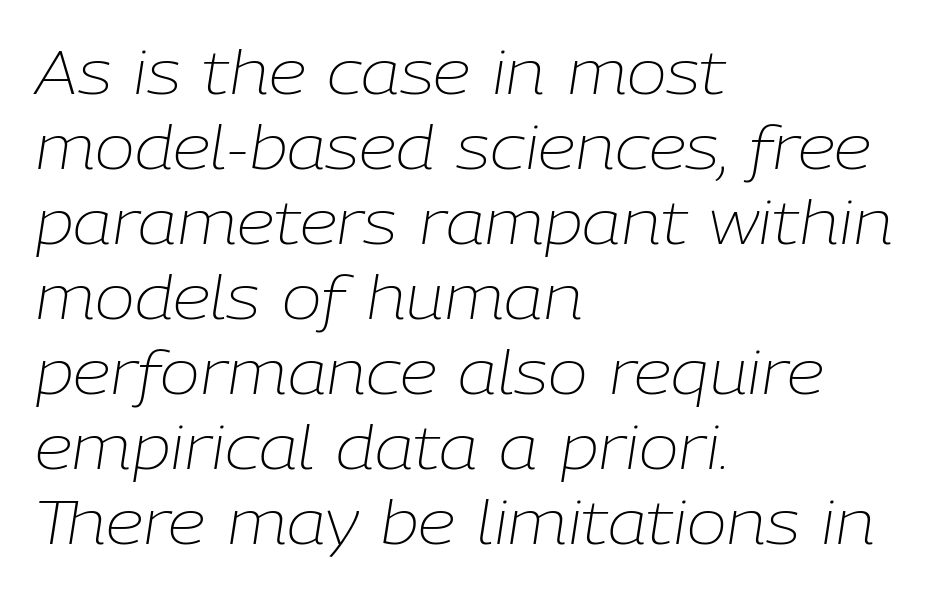
Q: Is the text bold? A: No.
Q: Is the text italic (slanted)? A: Yes, it leans right by about 9 degrees.
Q: Is the text underlined? A: No.
Q: How is the paragraph aligned? A: Left-aligned.
Q: Is the spacing between letters normal or unusually wide? A: Normal.
Q: Is the spacing between lines tight, normal or loose? A: Normal.
Q: Width (condensed, normal, or wide)? A: Normal.
Q: Stroke contrast? A: Low.
Q: x-height? A: Medium.
Q: Monospaced? A: No.
